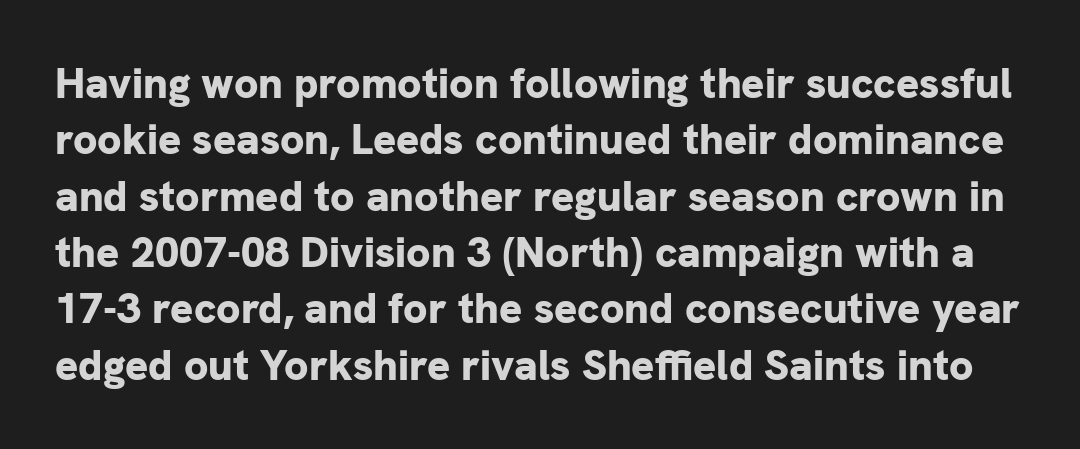
The image shows 43 px bold sans-serif type, upright; set normal line spacing (1.31x), normal letter spacing, not underlined; low stroke contrast and a medium x-height.
